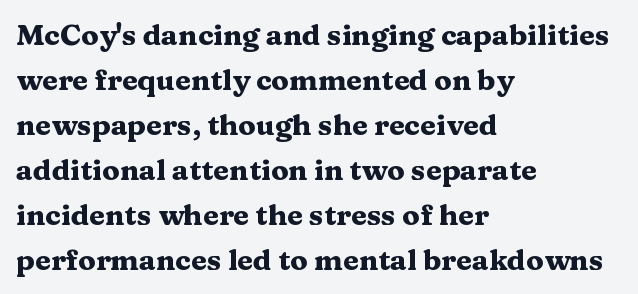
The image shows 29 px heavy, wide serif type, upright; set left-aligned, normal line spacing (1.55x), normal letter spacing, not underlined; medium stroke contrast and a medium x-height.
